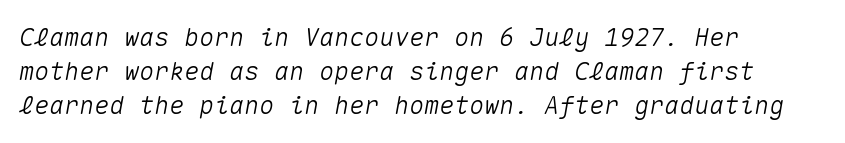
{"italic": "yes", "lean": "right", "slant_degrees": 10, "underline": "no", "align": "left", "line_spacing": "normal", "line_spacing_ratio": 1.37, "letter_spacing": "normal", "letter_spacing_em": 0.0, "glyph_px": 25}
